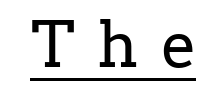
The image shows 63 px regular-weight serif type, upright; set unusually wide letter spacing (+0.35 em), underlined; low stroke contrast and a medium x-height.
